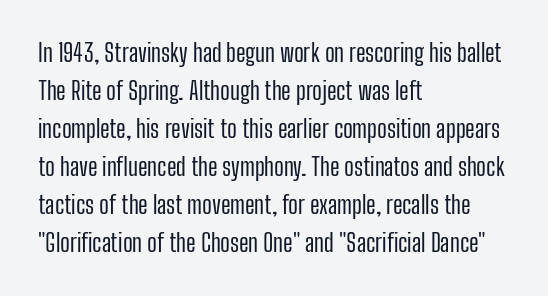
{"italic": "no", "bold": "no", "underline": "no", "align": "left", "line_spacing": "normal", "line_spacing_ratio": 1.58, "letter_spacing": "normal", "letter_spacing_em": 0.0, "glyph_px": 24}
